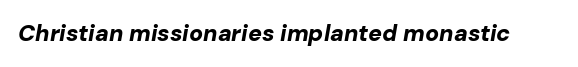
Looking at the ascenders, they clearly lean. Caption: standard tracking, unaltered. Pretty heavy lettering here — definitely bold. The baseline area is clear.
